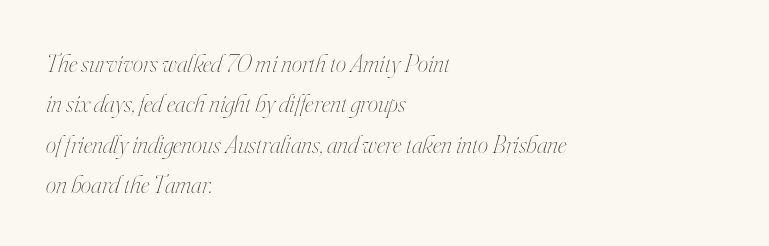
Q: Is the text bold? A: No.
Q: Is the text italic (slanted)? A: Yes, it leans right by about 16 degrees.
Q: Is the text underlined? A: No.
Q: How is the paragraph aligned? A: Left-aligned.
Q: Is the spacing between letters normal or unusually wide? A: Normal.
Q: Is the spacing between lines tight, normal or loose? A: Normal.
